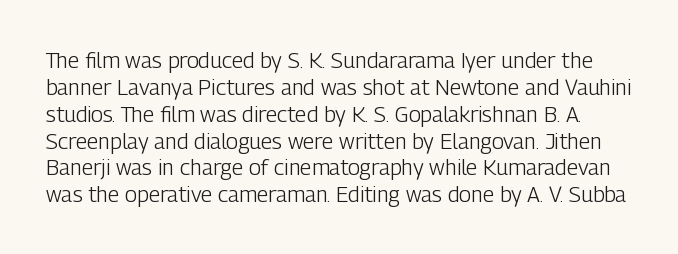
Q: Is the text bold? A: No.
Q: Is the text italic (slanted)? A: No, it is upright.
Q: Is the text underlined? A: No.
Q: Is the spacing between letters normal or unusually wide? A: Normal.
